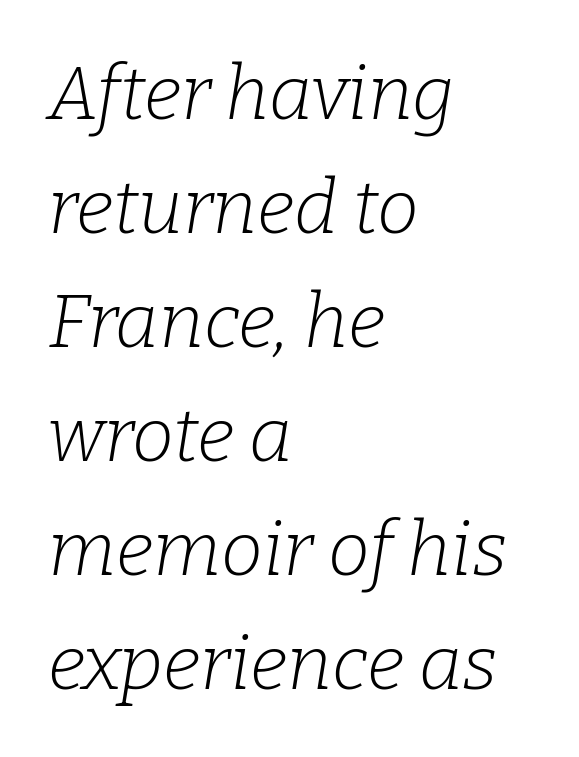
The image shows 75 px light serif type, italic (leaning right); set left-aligned, normal line spacing (1.52x), normal letter spacing, not underlined; low stroke contrast and a medium x-height.
